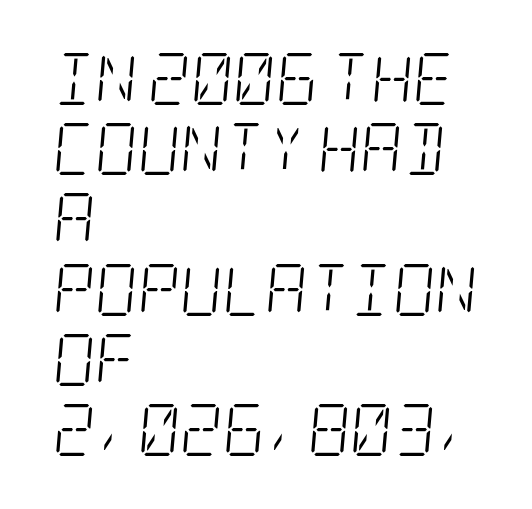
Summary of vertical rhythm: regular, with standard interline spacing. All the whitespace from short lines collects on the right. Check the space under the baseline: it is left empty. A light-to-regular cut is what we see here. The text carries the slant typical of an italic or oblique font. Are there feet on the stems? There are — it's a serif.
